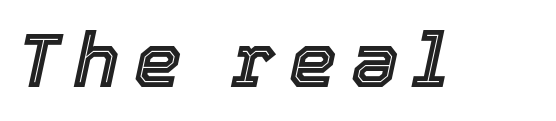
Q: Is the text italic (slanted)? A: Yes, it leans right by about 12 degrees.
Q: Is the text underlined? A: No.
Q: Width (condensed, normal, or wide)? A: Normal.
Q: x-height? A: Medium.
Q: Monospaced? A: No.
